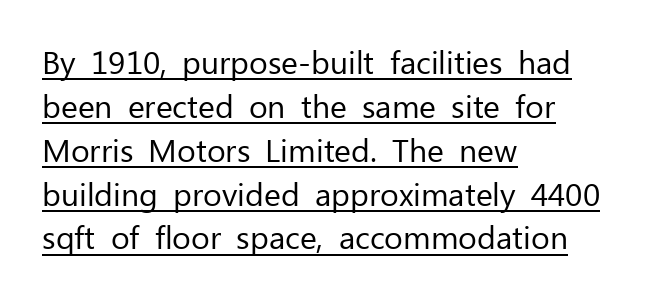
Q: Is the text bold? A: No.
Q: Is the text italic (slanted)? A: No, it is upright.
Q: Is the typeface a serif or a sans-serif typeface? A: Sans-serif.
Q: Is the text underlined? A: Yes.
Q: How is the paragraph aligned? A: Left-aligned.
Q: Is the spacing between letters normal or unusually wide? A: Normal.
Q: Is the spacing between lines tight, normal or loose? A: Normal.
Q: Width (condensed, normal, or wide)? A: Normal.
Q: Stroke contrast? A: Low.
Q: x-height? A: Medium.
Q: Monospaced? A: No.
